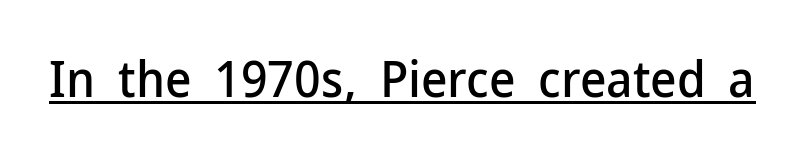
Q: Is the text italic (slanted)? A: No, it is upright.
Q: Is the typeface a serif or a sans-serif typeface? A: Sans-serif.
Q: Is the text underlined? A: Yes.
Q: Is the spacing between letters normal or unusually wide? A: Normal.
Q: Width (condensed, normal, or wide)? A: Normal.
Q: Stroke contrast? A: Low.
Q: x-height? A: Medium.
Q: Monospaced? A: No.
